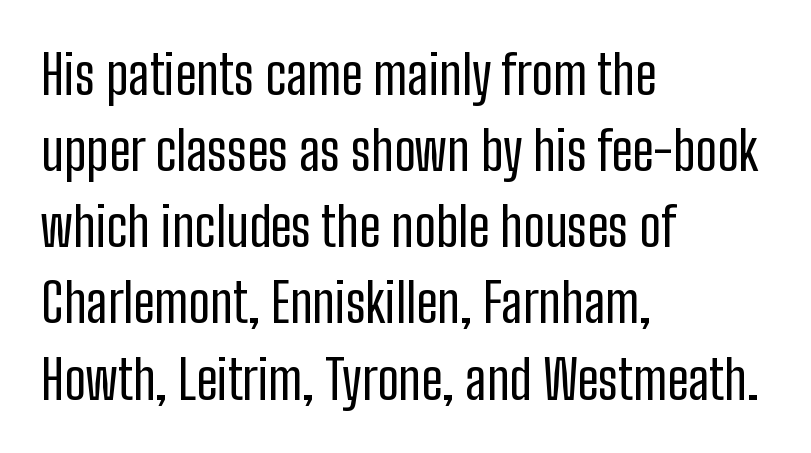
The image shows 54 px regular-weight, condensed sans-serif type, upright; set left-aligned, normal line spacing (1.41x), normal letter spacing, not underlined; low stroke contrast and a medium x-height.
